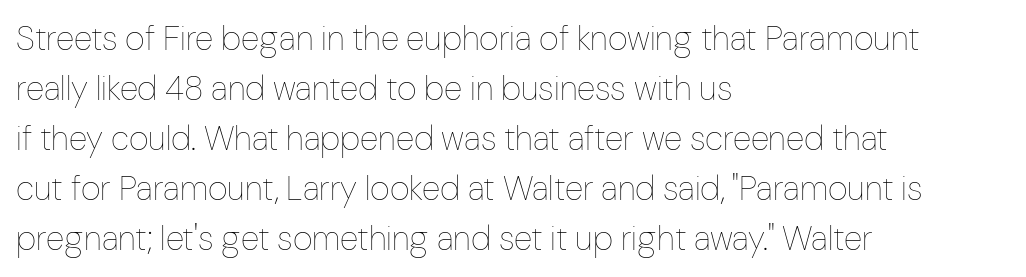
Honestly, the letter spacing is just normal — you wouldn't notice it. The gap between lines stays unmarked. Ink coverage per letter is moderate at most. The face used here is proportionally spaced, like ordinary book or web type. The leading is moderate, giving the passage an even texture. Reading down the block, your eye returns to a fixed left position each line.
